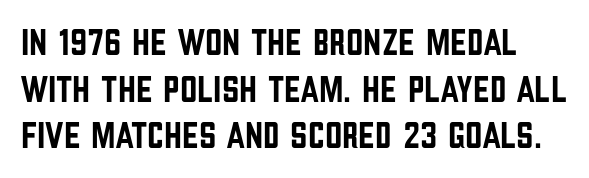
The image shows 38 px condensed sans-serif type, upright; set line spacing 1.23x, normal letter spacing, not underlined; low stroke contrast and a large x-height.
